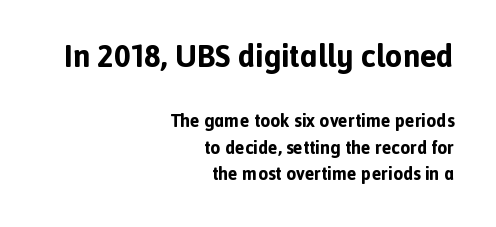
The image shows 31 px bold sans-serif type, upright; set right-aligned, normal line spacing (1.47x), normal letter spacing, not underlined; the first (top) block is 1.72x larger; a medium x-height.
